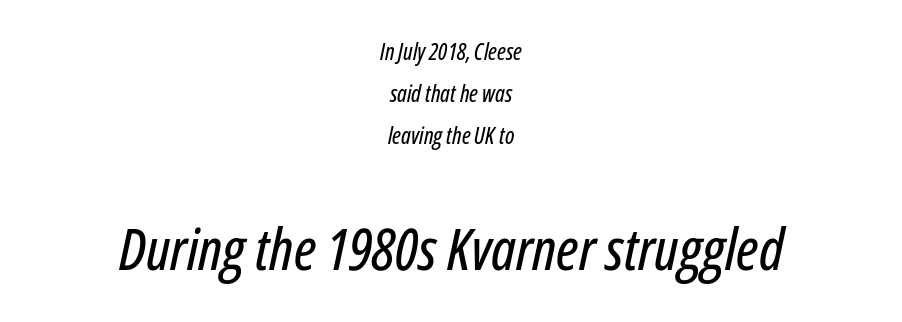
Q: Is the text italic (slanted)? A: Yes, it leans right by about 12 degrees.
Q: Is the text underlined? A: No.
Q: How is the paragraph aligned? A: Centered.
Q: Is the spacing between letters normal or unusually wide? A: Normal.
Q: Which block of text is set in a larger size, the first (top) or the second (bottom)? A: The second (bottom) one.
Q: Width (condensed, normal, or wide)? A: Condensed.
Q: Stroke contrast? A: Low.
Q: x-height? A: Medium.
Q: Monospaced? A: No.
